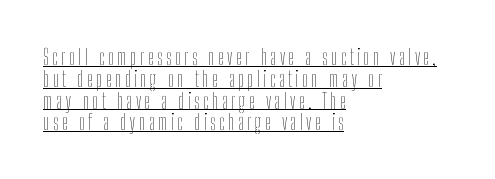
{"italic": "no", "bold": "no", "underline": "yes", "align": "left", "line_spacing": "tight", "line_spacing_ratio": 0.99, "glyph_px": 22}
